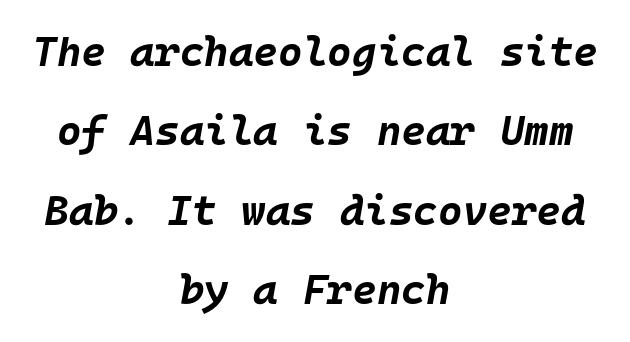
Every character here occupies the same horizontal width, giving the sample a typewriter-like rhythm. Has an underline been added? It has not. Compared with ordinary roman type, these characters are visibly tilted. How heavy is the stroke? Heavy — this is a bold.
